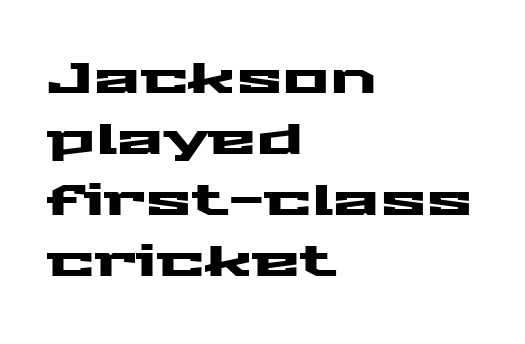
Q: Is the text italic (slanted)? A: No, it is upright.
Q: Is the typeface a serif or a sans-serif typeface? A: Sans-serif.
Q: Is the text underlined? A: No.
Q: How is the paragraph aligned? A: Left-aligned.
Q: Is the spacing between letters normal or unusually wide? A: Normal.
Q: Is the spacing between lines tight, normal or loose? A: Normal.
Q: Width (condensed, normal, or wide)? A: Wide.
Q: Stroke contrast? A: Medium.
Q: x-height? A: Medium.
Q: Monospaced? A: No.
